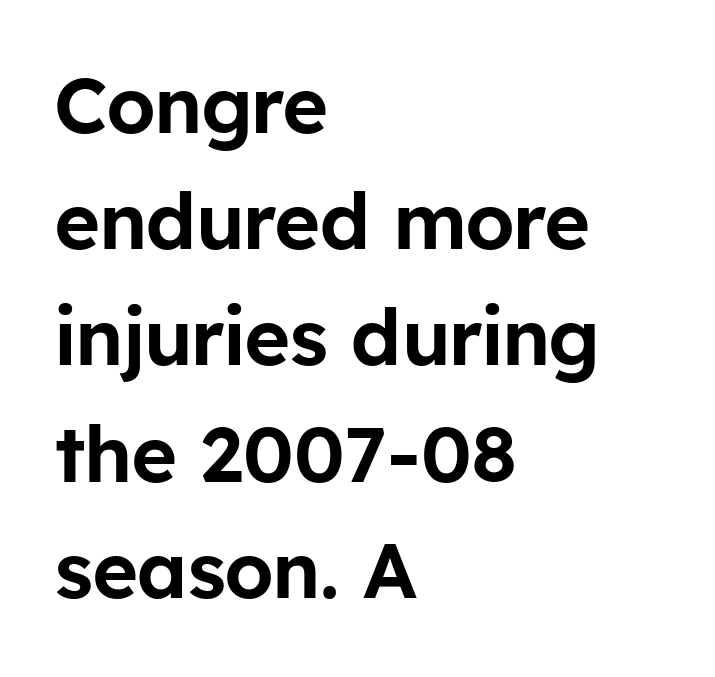
Q: Is the text italic (slanted)? A: No, it is upright.
Q: Is the typeface a serif or a sans-serif typeface? A: Sans-serif.
Q: Is the text underlined? A: No.
Q: How is the paragraph aligned? A: Left-aligned.
Q: Is the spacing between letters normal or unusually wide? A: Normal.
Q: Is the spacing between lines tight, normal or loose? A: Normal.
Q: Width (condensed, normal, or wide)? A: Normal.
Q: Stroke contrast? A: Low.
Q: x-height? A: Medium.
Q: Monospaced? A: No.
